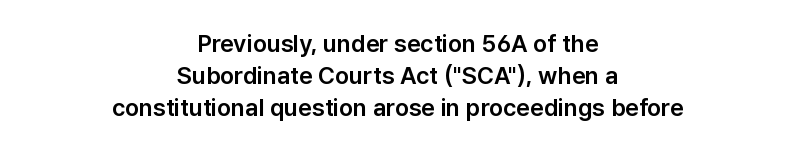
The image shows 24 px text type, upright; set centered, normal line spacing (1.34x), normal letter spacing, not underlined.
